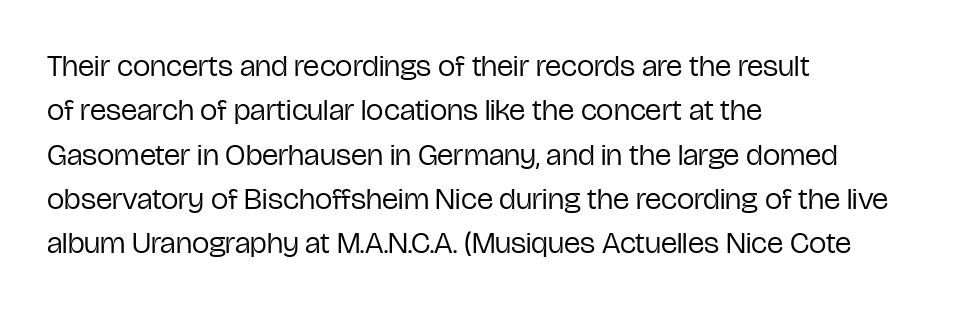
Each letter's strokes conclude bluntly, with no projecting serifs. The passage shown is not underscored anywhere. The passage shown has conventional tracking throughout. The letterforms sit at book weight or below. This is the regular roman posture of the typeface. Layout note: lines flush left.
